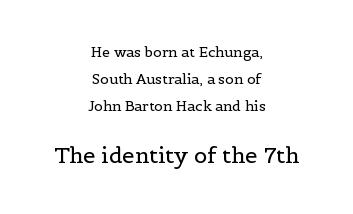
Q: Is the text bold? A: No.
Q: Is the text italic (slanted)? A: No, it is upright.
Q: Is the text underlined? A: No.
Q: How is the paragraph aligned? A: Centered.
Q: Is the spacing between letters normal or unusually wide? A: Normal.
Q: Is the spacing between lines tight, normal or loose? A: Loose.
Q: Which block of text is set in a larger size, the first (top) or the second (bottom)? A: The second (bottom) one.
